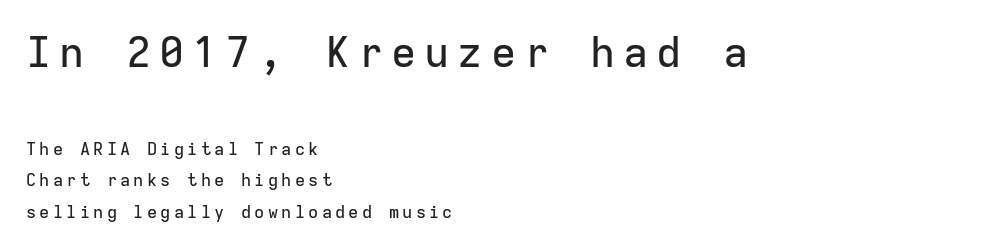
{"serif": "no", "italic": "no", "width": "normal", "stroke_contrast": "low", "x_height": "medium", "monospaced": "yes", "underline": "no", "align": "left", "line_spacing_ratio": 1.86, "larger_block": "first", "size_ratio": 2.47, "glyph_px": 42}
